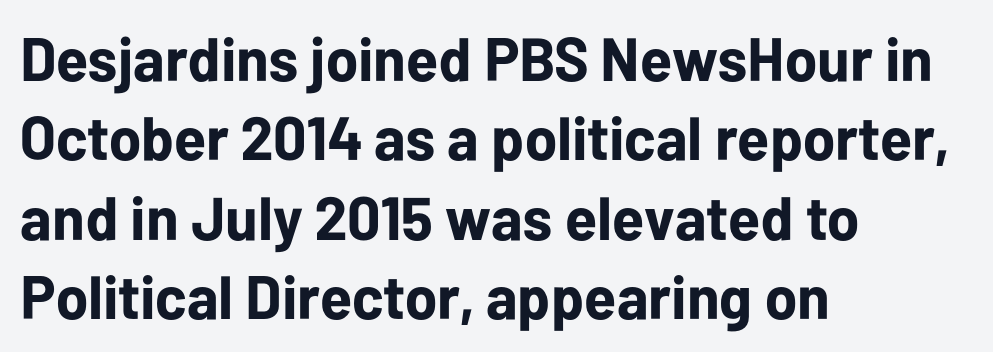
Q: Is the text bold? A: Yes.
Q: Is the text italic (slanted)? A: No, it is upright.
Q: Is the typeface a serif or a sans-serif typeface? A: Sans-serif.
Q: Is the text underlined? A: No.
Q: How is the paragraph aligned? A: Left-aligned.
Q: Is the spacing between letters normal or unusually wide? A: Normal.
Q: Is the spacing between lines tight, normal or loose? A: Normal.
Q: Width (condensed, normal, or wide)? A: Normal.
Q: Stroke contrast? A: Low.
Q: x-height? A: Medium.
Q: Monospaced? A: No.
